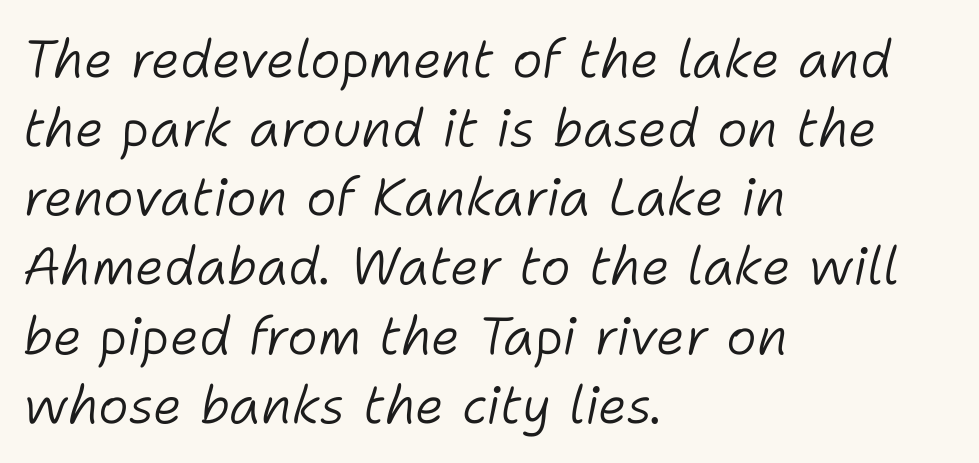
{"italic": "yes", "lean": "right", "slant_degrees": 11, "bold": "no", "weight": "light", "width": "normal", "stroke_contrast": "low", "x_height": "medium", "monospaced": "no", "underline": "no", "align": "left", "line_spacing": "normal", "line_spacing_ratio": 1.33, "letter_spacing": "normal", "letter_spacing_em": 0.0, "glyph_px": 52}
